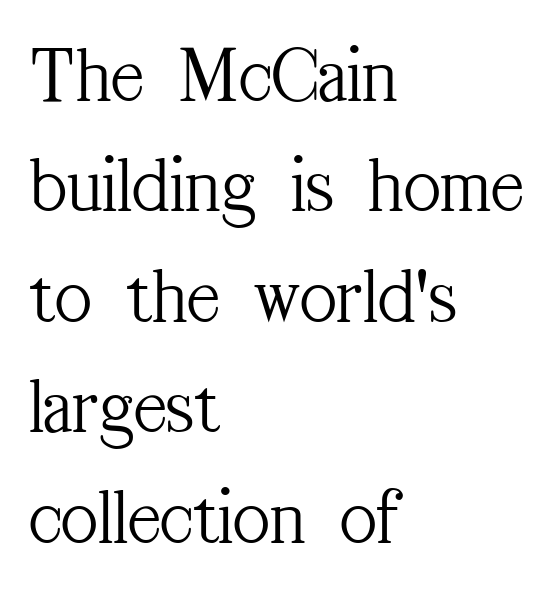
{"serif": "yes", "italic": "no", "bold": "no", "weight": "light", "width": "condensed", "stroke_contrast": "medium", "x_height": "medium", "monospaced": "no", "underline": "no", "align": "left", "line_spacing": "normal", "line_spacing_ratio": 1.38, "letter_spacing": "normal", "letter_spacing_em": 0.0, "glyph_px": 80}
